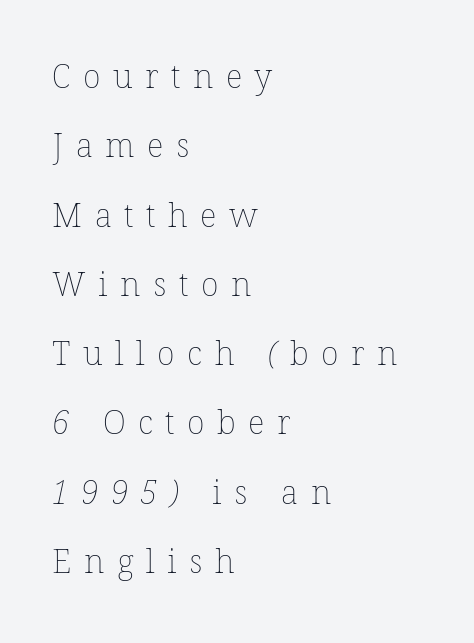
{"bold": "no", "weight": "thin", "width": "normal", "stroke_contrast": "low", "x_height": "medium", "monospaced": "no", "underline": "no", "align": "left", "line_spacing": "loose", "line_spacing_ratio": 2.1, "letter_spacing": "wide", "letter_spacing_em": 0.38, "glyph_px": 33}
